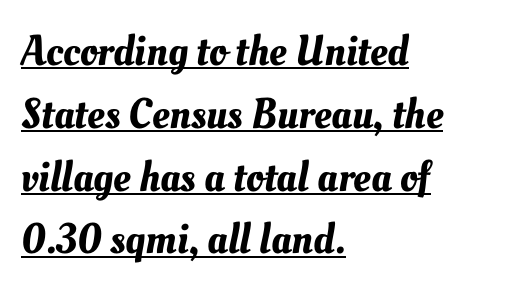
Q: Is the text underlined? A: Yes.
Q: How is the paragraph aligned? A: Left-aligned.
Q: Is the spacing between letters normal or unusually wide? A: Normal.
Q: Is the spacing between lines tight, normal or loose? A: Normal.
Q: Width (condensed, normal, or wide)? A: Normal.
Q: Stroke contrast? A: Medium.
Q: x-height? A: Small.
Q: Monospaced? A: No.
